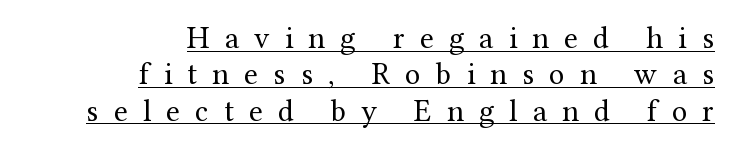
Do the characters align in a grid? No, the font is proportional. Honestly, the letter spacing is so wide it's the main thing you notice. Type style note: has serifs. Notice how the passage keeps a crisp vertical edge on the right only.
